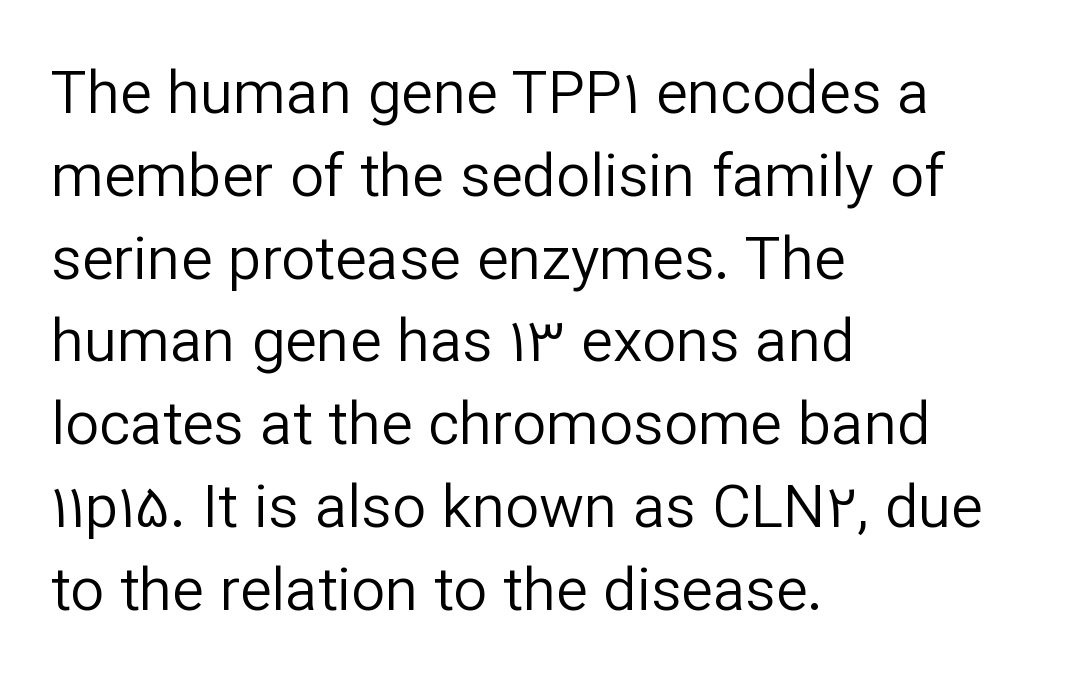
Q: Is the text bold? A: No.
Q: Is the text italic (slanted)? A: No, it is upright.
Q: Is the typeface a serif or a sans-serif typeface? A: Sans-serif.
Q: Is the text underlined? A: No.
Q: How is the paragraph aligned? A: Left-aligned.
Q: Is the spacing between letters normal or unusually wide? A: Normal.
Q: Is the spacing between lines tight, normal or loose? A: Normal.
Q: Width (condensed, normal, or wide)? A: Normal.
Q: Stroke contrast? A: Low.
Q: x-height? A: Medium.
Q: Monospaced? A: No.
